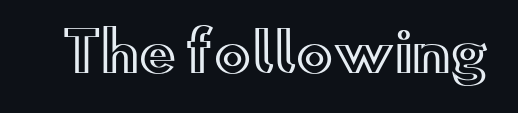
Q: Is the text italic (slanted)? A: No, it is upright.
Q: Is the text underlined? A: No.
Q: Is the spacing between letters normal or unusually wide? A: Normal.
Q: Width (condensed, normal, or wide)? A: Wide.
Q: x-height? A: Small.
Q: Monospaced? A: No.
